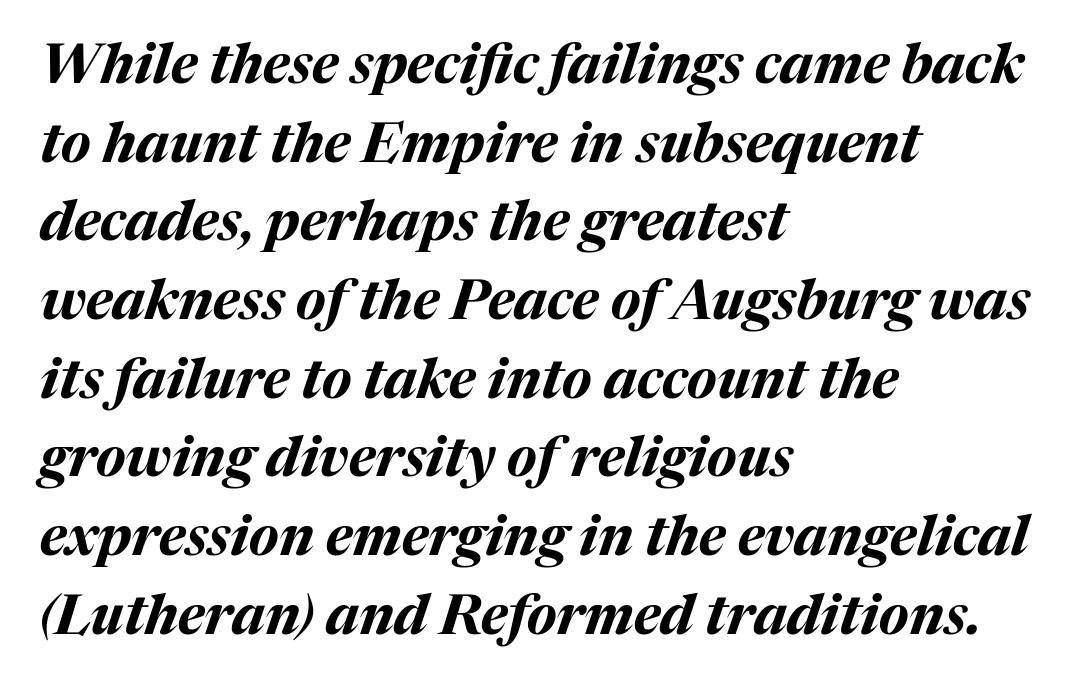
The image shows 55 px bold type, italic (leaning right); set left-aligned, normal line spacing (1.43x), normal letter spacing, not underlined; medium stroke contrast and a medium x-height.
